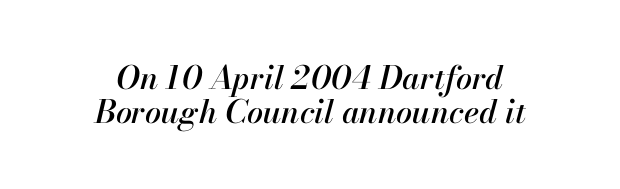
{"italic": "yes", "lean": "right", "slant_degrees": 13, "width": "normal", "stroke_contrast": "high", "x_height": "small", "monospaced": "no", "underline": "no", "align": "center", "line_spacing": "tight", "line_spacing_ratio": 1.05, "letter_spacing": "normal", "letter_spacing_em": 0.0, "glyph_px": 32}
